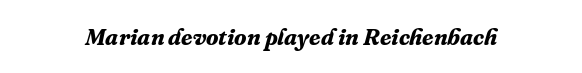
The image shows 23 px bold type, italic (leaning right); set normal letter spacing, not underlined.
